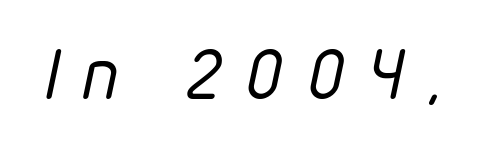
The face used here is proportionally spaced, like ordinary book or web type. The gap between lines stays unmarked. Letter spacing: wide. Slanted lettering throughout. The typeface has the unassuming heft of standard copy or less.
